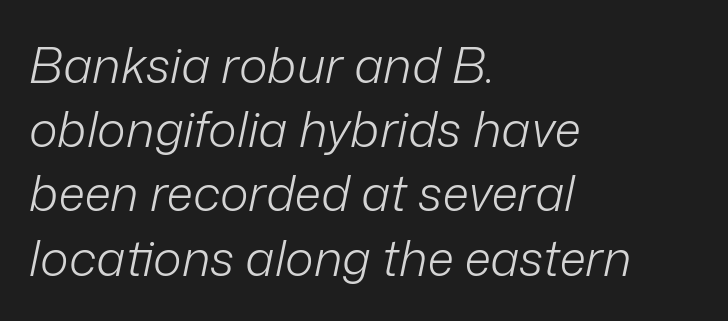
Q: Is the text bold? A: No.
Q: Is the text italic (slanted)? A: Yes, it leans right by about 12 degrees.
Q: Is the text underlined? A: No.
Q: How is the paragraph aligned? A: Left-aligned.
Q: Is the spacing between letters normal or unusually wide? A: Normal.
Q: Is the spacing between lines tight, normal or loose? A: Normal.
Q: Width (condensed, normal, or wide)? A: Normal.
Q: Stroke contrast? A: Low.
Q: x-height? A: Medium.
Q: Monospaced? A: No.
